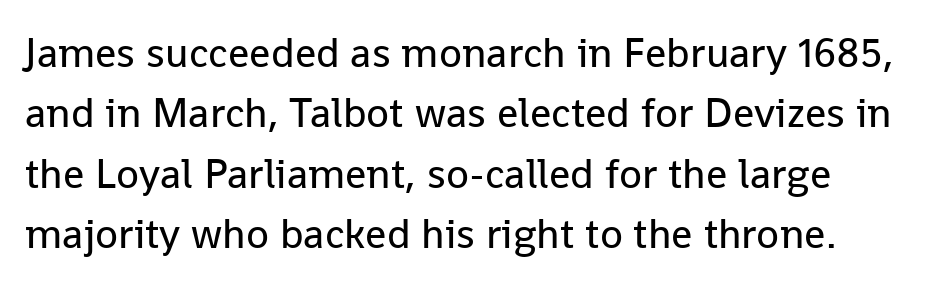
Q: Is the text bold? A: No.
Q: Is the text italic (slanted)? A: No, it is upright.
Q: Is the typeface a serif or a sans-serif typeface? A: Sans-serif.
Q: Is the text underlined? A: No.
Q: How is the paragraph aligned? A: Left-aligned.
Q: Is the spacing between letters normal or unusually wide? A: Normal.
Q: Is the spacing between lines tight, normal or loose? A: Normal.
Q: Width (condensed, normal, or wide)? A: Normal.
Q: Stroke contrast? A: Low.
Q: x-height? A: Medium.
Q: Monospaced? A: No.
